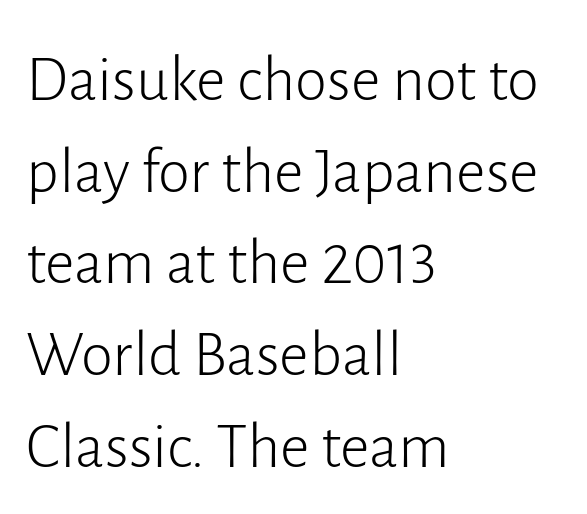
{"serif": "no", "italic": "no", "bold": "no", "weight": "light", "width": "normal", "stroke_contrast": "low", "x_height": "medium", "monospaced": "no", "underline": "no", "align": "left", "line_spacing": "normal", "line_spacing_ratio": 1.41, "letter_spacing": "normal", "letter_spacing_em": 0.0, "glyph_px": 65}
